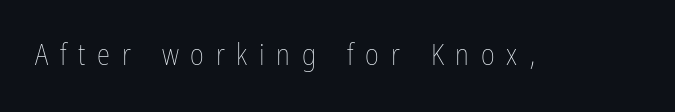
{"italic": "no", "bold": "no", "weight": "thin", "width": "condensed", "stroke_contrast": "low", "x_height": "medium", "monospaced": "no", "underline": "no", "letter_spacing": "wide", "letter_spacing_em": 0.39, "glyph_px": 30}
